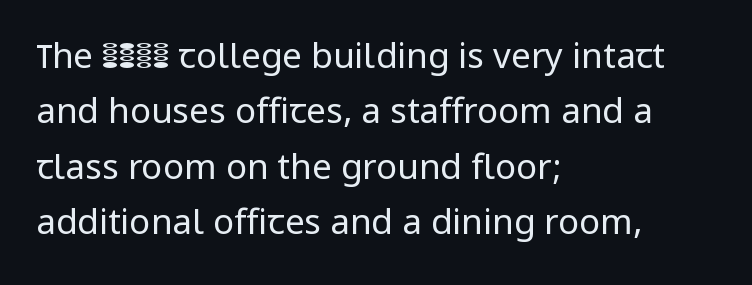
{"serif": "no", "italic": "no", "bold": "no", "weight": "regular", "width": "normal", "stroke_contrast": "low", "x_height": "medium", "monospaced": "no", "underline": "no", "align": "left", "line_spacing": "normal", "line_spacing_ratio": 1.58, "letter_spacing": "normal", "letter_spacing_em": 0.0, "glyph_px": 35}
